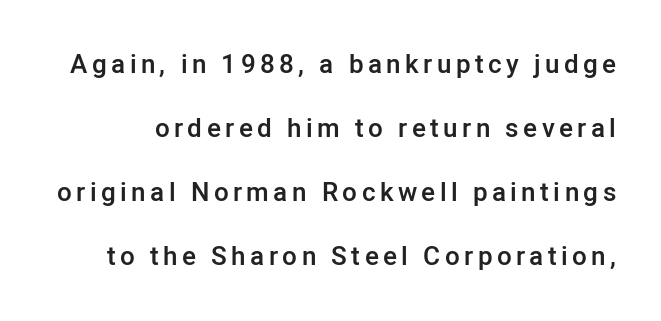
Q: Is the text bold? A: Semi-bold.
Q: Is the text italic (slanted)? A: No, it is upright.
Q: Is the text underlined? A: No.
Q: Is the spacing between lines tight, normal or loose? A: Loose.
